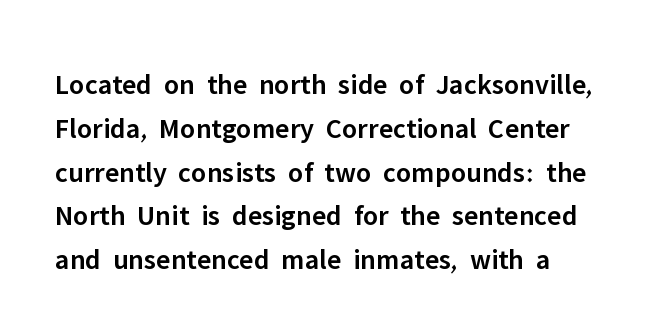
This sample has the flowing, uneven cadence of proportional lettering. Each word holds together tightly as a unit, with standard inter-letter gaps. Underlining? Definitely not there. This is roman type, the default non-slanted kind. Serif or sans? Sans — the stroke terminals are bare.
